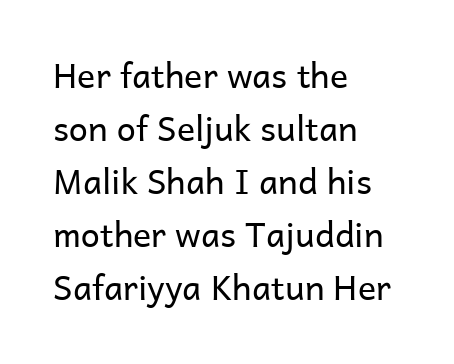
Q: Is the text bold? A: No.
Q: Is the text italic (slanted)? A: No, it is upright.
Q: Is the typeface a serif or a sans-serif typeface? A: Sans-serif.
Q: Is the text underlined? A: No.
Q: How is the paragraph aligned? A: Left-aligned.
Q: Is the spacing between letters normal or unusually wide? A: Normal.
Q: Is the spacing between lines tight, normal or loose? A: Normal.
Q: Width (condensed, normal, or wide)? A: Normal.
Q: Stroke contrast? A: Low.
Q: x-height? A: Medium.
Q: Monospaced? A: No.
